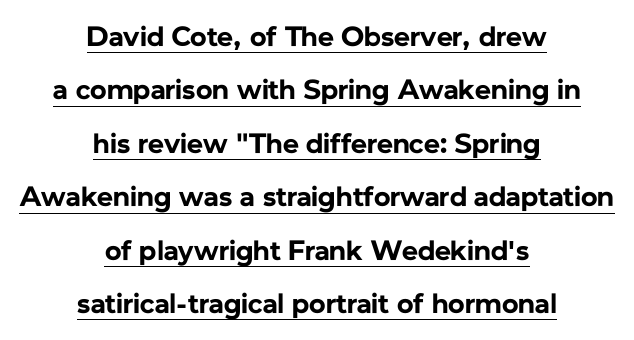
The image shows 28 px bold sans-serif type, upright; set centered, loose line spacing (1.91x), normal letter spacing, underlined; low stroke contrast and a medium x-height.
